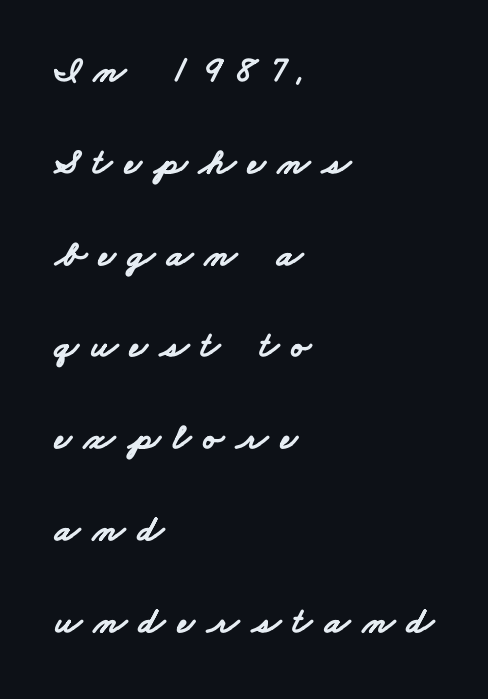
The image shows 37 px bold, wide sans-serif type; set left-aligned, loose line spacing (2.48x), unusually wide letter spacing (+0.34 em), not underlined; low stroke contrast and a small x-height.
